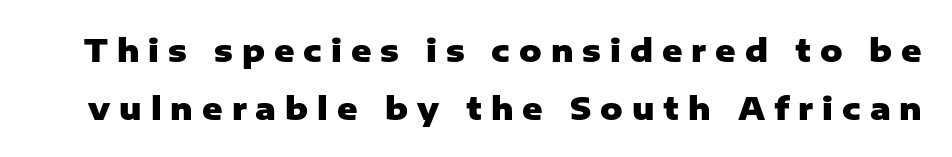
{"serif": "no", "italic": "no", "bold": "yes", "weight": "heavy", "width": "normal", "stroke_contrast": "low", "x_height": "medium", "monospaced": "no", "underline": "no", "line_spacing_ratio": 1.86, "letter_spacing": "wide", "letter_spacing_em": 0.29, "glyph_px": 31}
